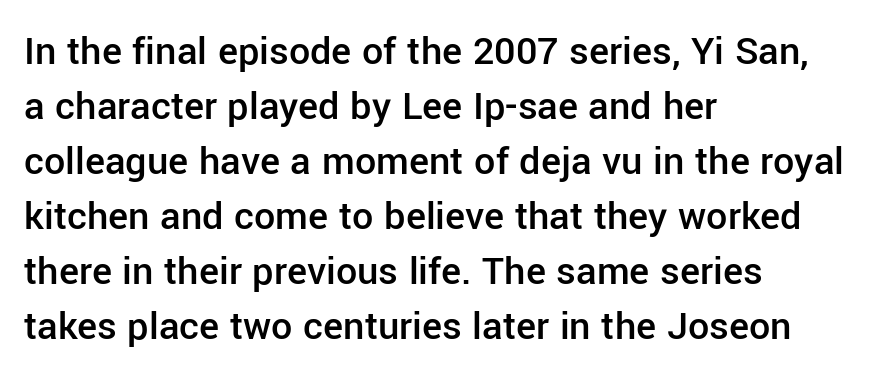
The image shows 42 px semibold sans-serif type, upright; set left-aligned, normal line spacing (1.31x), normal letter spacing, not underlined; low stroke contrast and a medium x-height.
